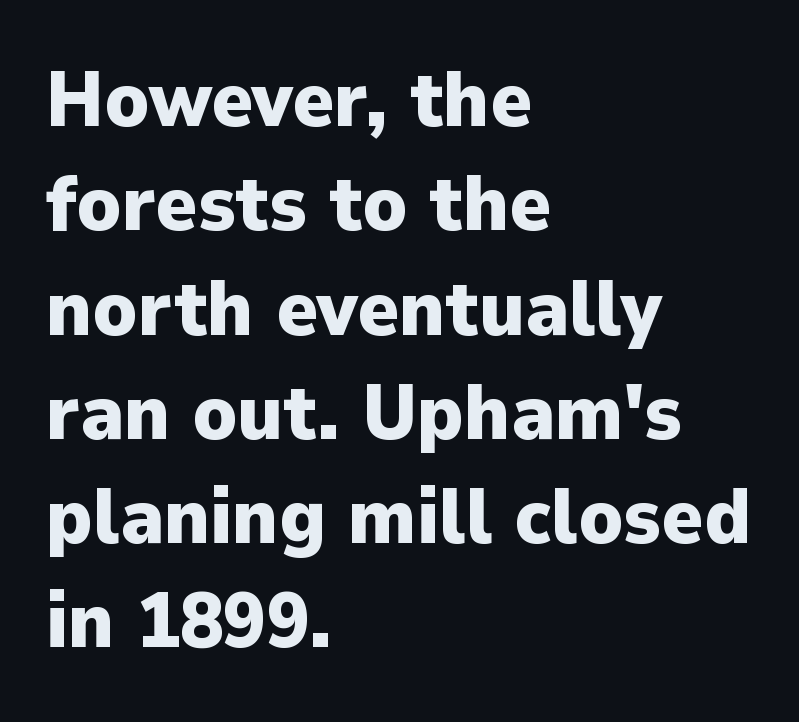
Character widths vary here, with narrow letters taking less room than wide ones. These lines carry a lot of weight — the face is fully bold. The letters stand straight up with perfectly vertical stems. Typeset ragged right — the left edge is the straight one. Unlike a traditional serif, this face leaves its strokes unadorned.
